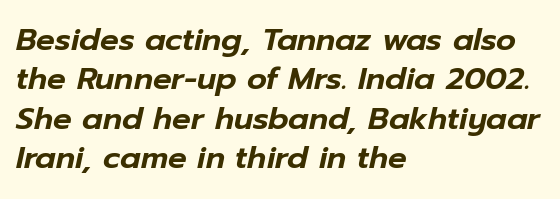
Q: Is the text italic (slanted)? A: Yes, it leans right by about 12 degrees.
Q: Is the text underlined? A: No.
Q: How is the paragraph aligned? A: Left-aligned.
Q: Is the spacing between letters normal or unusually wide? A: Normal.
Q: Is the spacing between lines tight, normal or loose? A: Normal.
Q: Width (condensed, normal, or wide)? A: Normal.
Q: Stroke contrast? A: Low.
Q: x-height? A: Medium.
Q: Monospaced? A: No.
